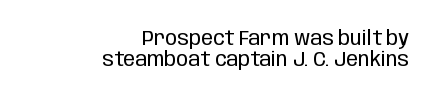
Q: Is the text bold? A: No.
Q: Is the text italic (slanted)? A: No, it is upright.
Q: Is the text underlined? A: No.
Q: How is the paragraph aligned? A: Right-aligned.
Q: Is the spacing between letters normal or unusually wide? A: Normal.
Q: Is the spacing between lines tight, normal or loose? A: Tight.
